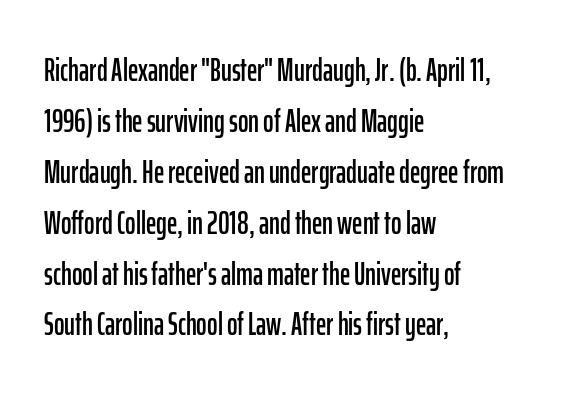
The image shows 32 px condensed sans-serif type, upright; set left-aligned, normal line spacing (1.59x), normal letter spacing, not underlined; low stroke contrast and a medium x-height.
